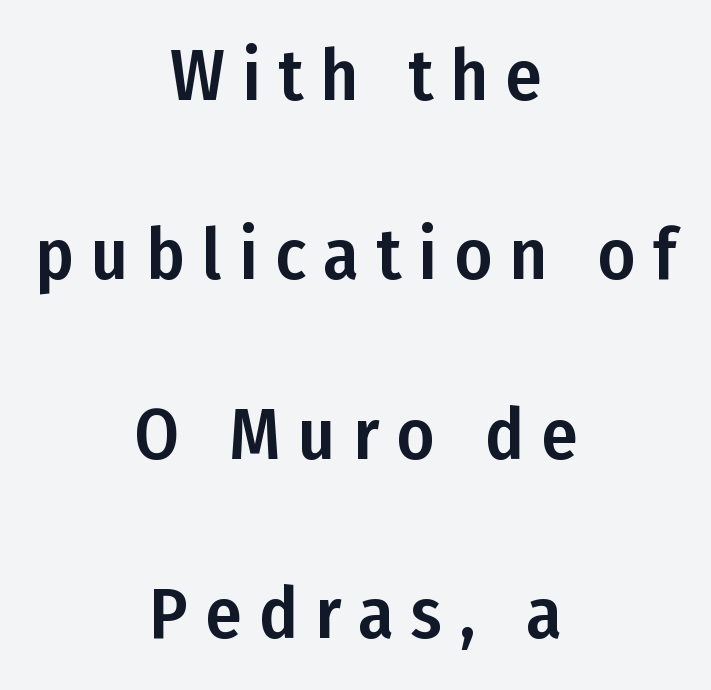
The letters stand upright; this is a roman face. The passage shown is typed in a proportional face where columns would drift. A great deal of white space separates one row of letters from the next. Substantial extra tracking has been applied to these lines. The rendering positions every line midway between the sides. No feet cap the strokes, marking this as sans-serif type.
